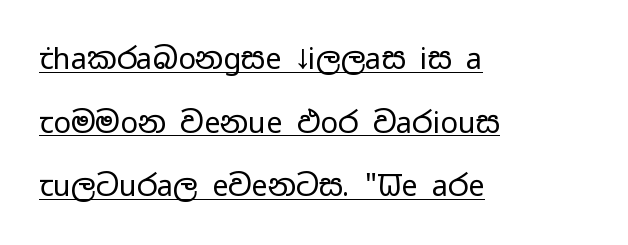
The image shows 29 px regular-weight, wide sans-serif type, upright; set left-aligned, loose line spacing (2.19x), normal letter spacing, underlined; low stroke contrast and a medium x-height.
